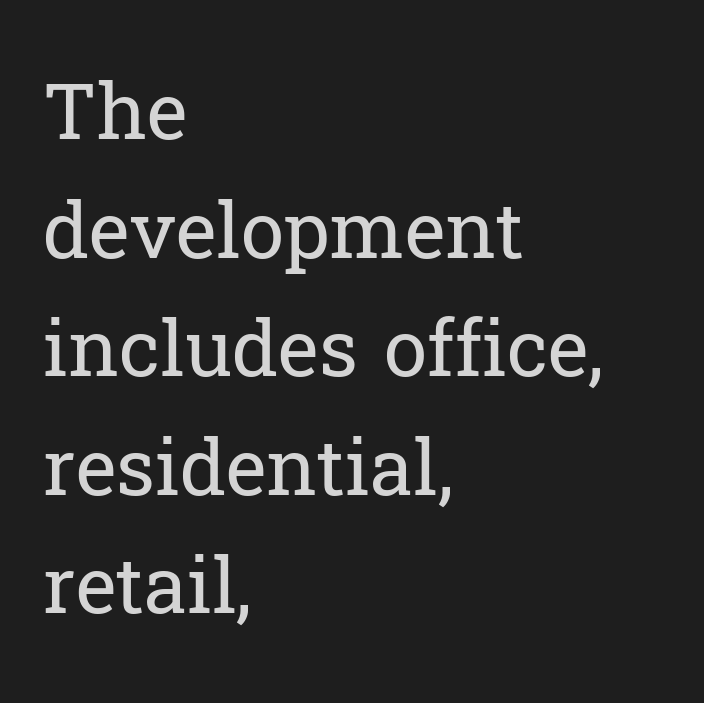
{"serif": "yes", "italic": "no", "bold": "no", "weight": "regular", "width": "normal", "stroke_contrast": "low", "x_height": "medium", "monospaced": "no", "underline": "no", "align": "left", "line_spacing": "normal", "line_spacing_ratio": 1.52, "letter_spacing": "normal", "letter_spacing_em": 0.0, "glyph_px": 78}
